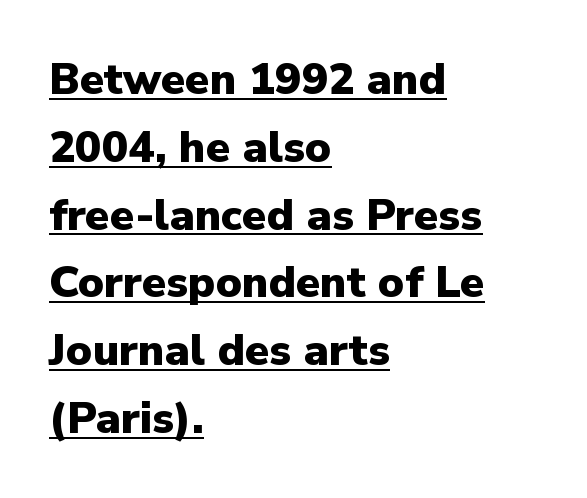
The image shows 44 px heavy sans-serif type, upright; set left-aligned, normal line spacing (1.54x), normal letter spacing, underlined; low stroke contrast and a medium x-height.
